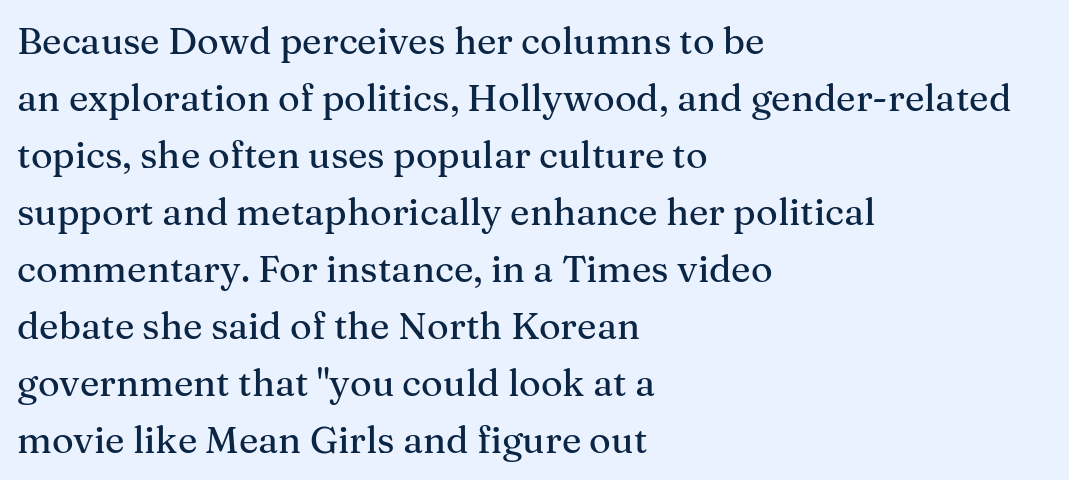
Typographically, this falls in the serif category. Standard letterfit; no display-style spreading of the glyphs. You could not count columns in this text — the font is proportionally spaced. Does the copy run flush right? No — it runs flush left. Baseline-to-baseline distance is the conventional proportion of letter height. The baseline area is clear.
